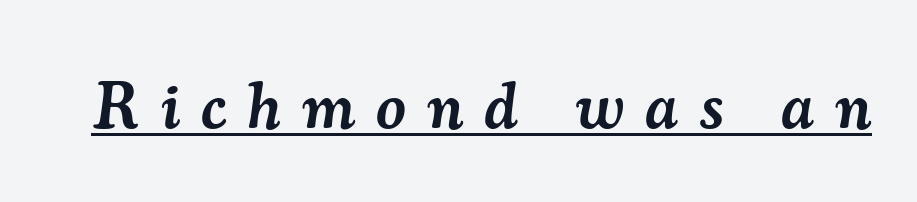
Q: Is the text bold? A: Semi-bold.
Q: Is the text italic (slanted)? A: Yes, it leans right by about 7 degrees.
Q: Is the typeface a serif or a sans-serif typeface? A: Serif.
Q: Is the text underlined? A: Yes.
Q: Is the spacing between letters normal or unusually wide? A: Unusually wide.
Q: Width (condensed, normal, or wide)? A: Normal.
Q: Stroke contrast? A: Medium.
Q: x-height? A: Small.
Q: Monospaced? A: No.
